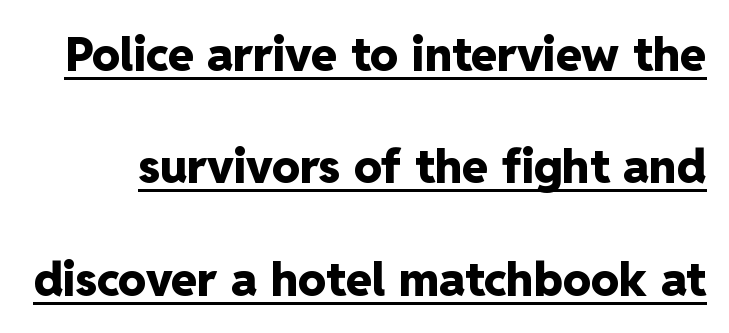
The image shows 47 px heavy sans-serif type, upright; set loose line spacing (2.39x), normal letter spacing, underlined; low stroke contrast and a medium x-height.
